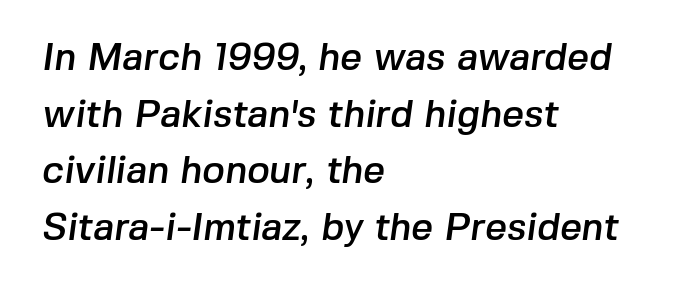
This block has exactly the height ordinary leading produces. Does the copy run flush right? No — it runs flush left. This rendering employs a face without finishing strokes, i.e., a sans-serif. The horizontal fit of the characters is conventional and even.
